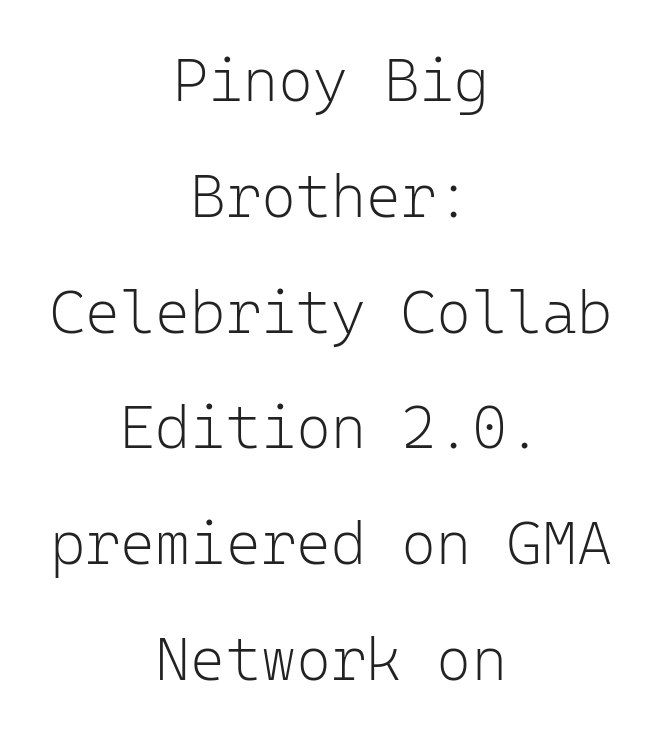
{"serif": "no", "italic": "no", "bold": "no", "weight": "light", "width": "normal", "stroke_contrast": "low", "x_height": "medium", "monospaced": "yes", "underline": "no", "align": "center", "line_spacing": "loose", "line_spacing_ratio": 1.93, "letter_spacing": "normal", "letter_spacing_em": 0.0, "glyph_px": 60}
